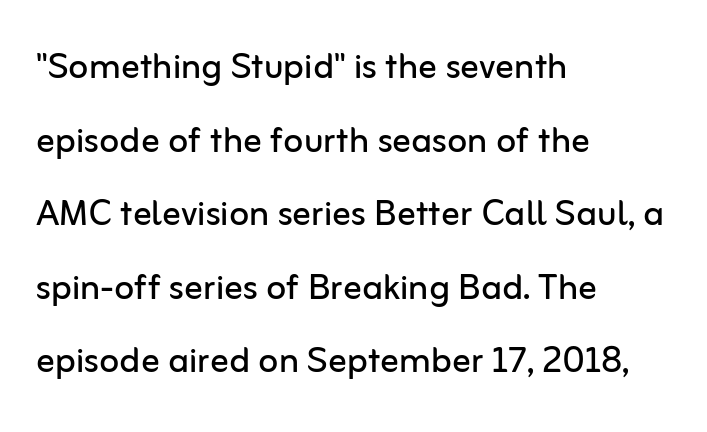
The image shows 46 px regular-weight sans-serif type, upright; set left-aligned, normal line spacing (1.6x), normal letter spacing, not underlined; low stroke contrast and a medium x-height.
